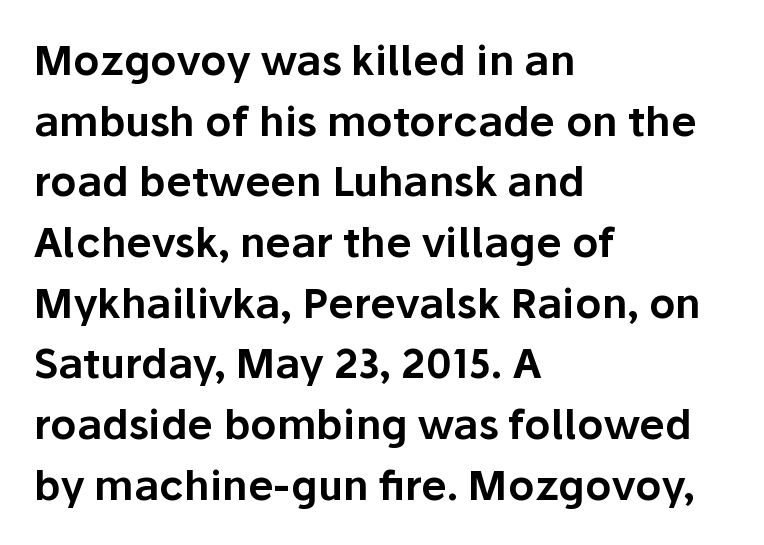
{"serif": "no", "italic": "no", "width": "normal", "stroke_contrast": "low", "x_height": "medium", "monospaced": "no", "underline": "no", "align": "left", "line_spacing": "normal", "line_spacing_ratio": 1.48, "letter_spacing": "normal", "letter_spacing_em": 0.0, "glyph_px": 41}
